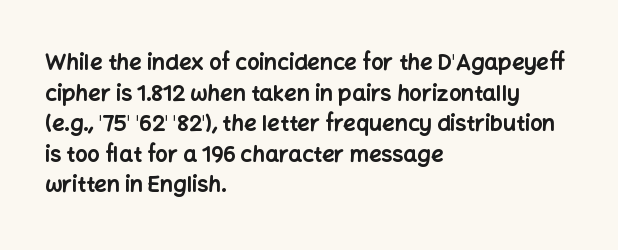
If you drew a line through each stem, it would be perfectly vertical. A normal amount of white space separates one row of letters from the next. Unmarked baselines from the first word to the last. Pretty heavy lettering here — definitely bold. The paragraph has a hard left edge and a soft right edge. These lines keep a tight, regular rhythm from letter to letter.
